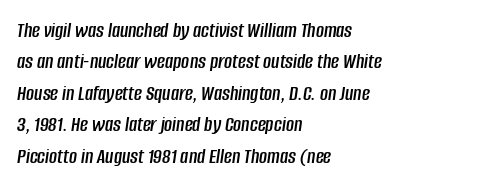
Q: Is the text italic (slanted)? A: Yes, it leans right by about 8 degrees.
Q: Is the text underlined? A: No.
Q: How is the paragraph aligned? A: Left-aligned.
Q: Is the spacing between letters normal or unusually wide? A: Normal.
Q: Is the spacing between lines tight, normal or loose? A: Normal.
